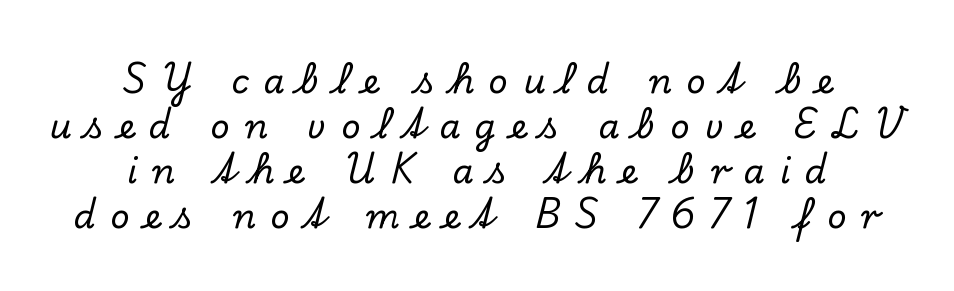
Caption: multi-line text, centered on the measure. The string is rendered with underlining switched off. You could not count columns in this text — the font is proportionally spaced. Typographically, this falls in the serif category.
